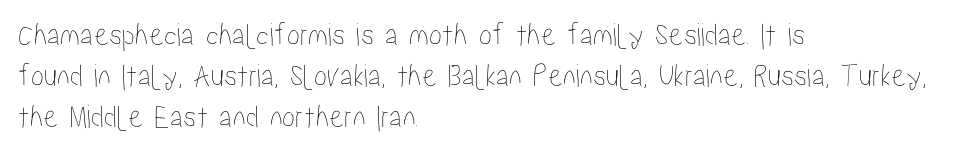
Q: Is the text italic (slanted)? A: No, it is upright.
Q: Is the text underlined? A: No.
Q: How is the paragraph aligned? A: Left-aligned.
Q: Is the spacing between letters normal or unusually wide? A: Normal.
Q: Width (condensed, normal, or wide)? A: Condensed.
Q: Stroke contrast? A: Low.
Q: x-height? A: Medium.
Q: Monospaced? A: No.
